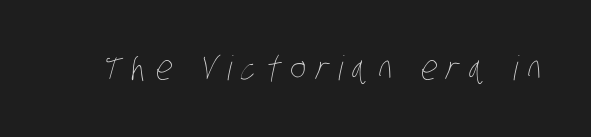
Q: Is the text bold? A: No.
Q: Is the text underlined? A: No.
Q: Is the spacing between letters normal or unusually wide? A: Unusually wide.
Q: Width (condensed, normal, or wide)? A: Condensed.
Q: Stroke contrast? A: Low.
Q: x-height? A: Large.
Q: Monospaced? A: No.
